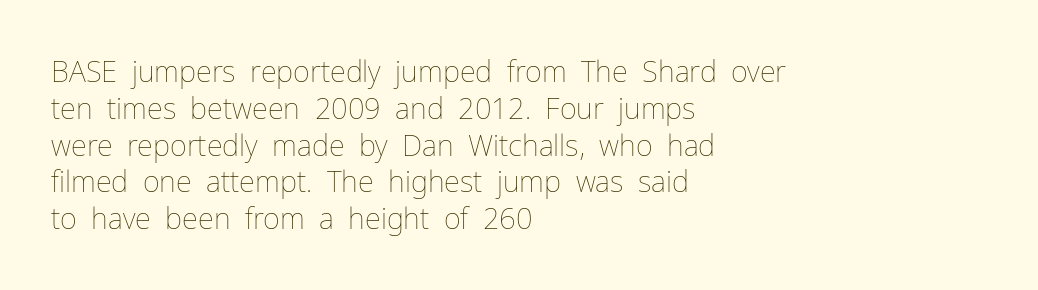
No chunkiness to these letters — they're not bold. Clear beneath every line of the passage. Successive baselines arrive at the customary interval. The face used here is rendered with its standard letterfit. Each line starts at the same left margin while the right side varies.
